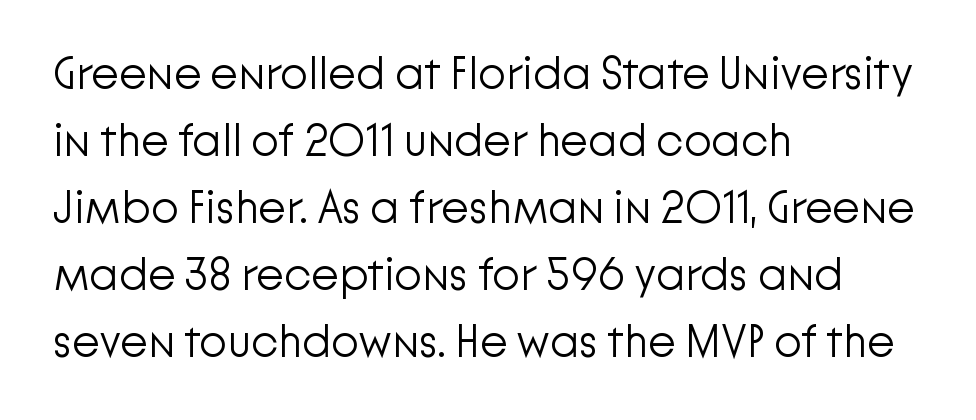
{"serif": "no", "italic": "no", "bold": "no", "weight": "light", "width": "normal", "stroke_contrast": "low", "x_height": "medium", "monospaced": "no", "underline": "no", "align": "left", "line_spacing": "normal", "line_spacing_ratio": 1.49, "letter_spacing": "normal", "letter_spacing_em": 0.0, "glyph_px": 45}
